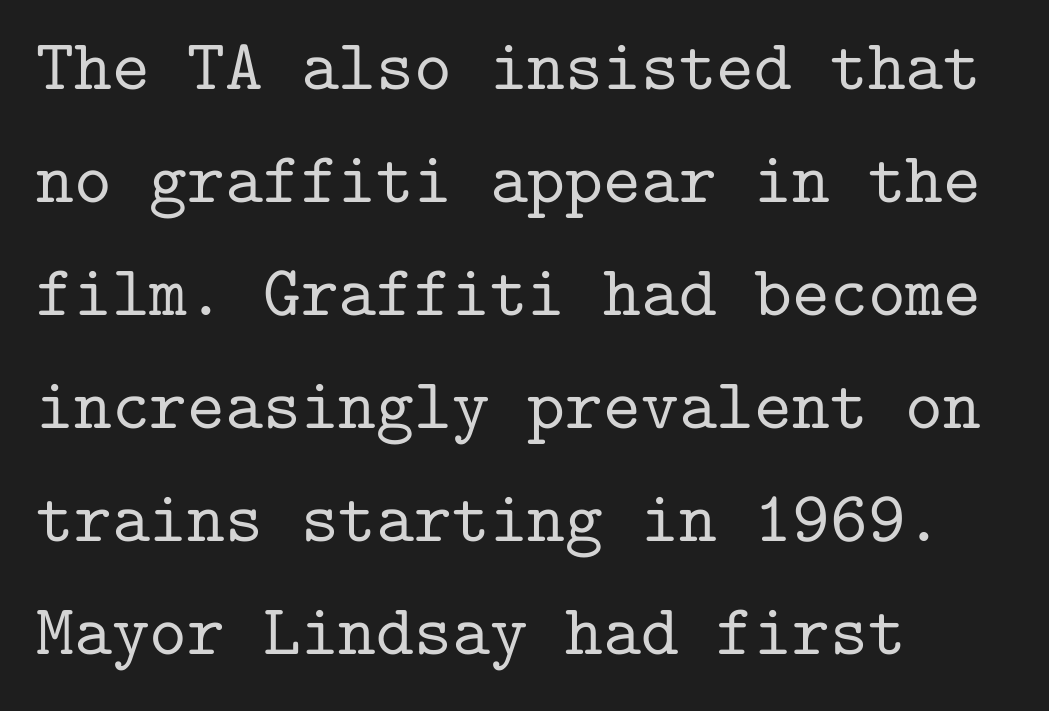
Each row of text sits above clean, open space. The rendering uses typewriter-style spacing with identical character cells. Alignment: flush left. The typography opts for an upright posture over an oblique one. Whoever set this chose a conventional vertical rhythm. Each letter's strokes conclude with small projecting serifs.
